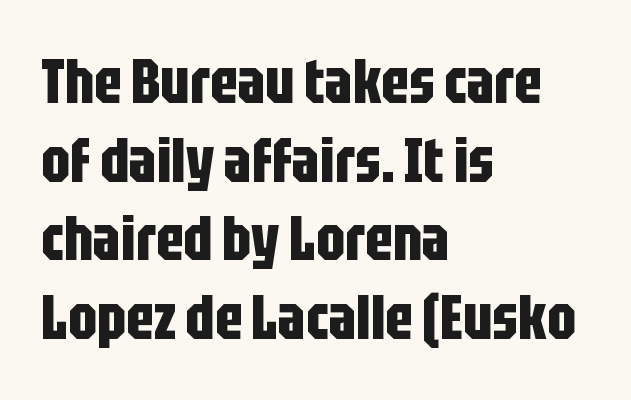
Q: Is the text bold? A: Yes.
Q: Is the text italic (slanted)? A: No, it is upright.
Q: Is the typeface a serif or a sans-serif typeface? A: Sans-serif.
Q: Is the text underlined? A: No.
Q: How is the paragraph aligned? A: Left-aligned.
Q: Is the spacing between letters normal or unusually wide? A: Normal.
Q: Is the spacing between lines tight, normal or loose? A: Normal.
Q: Width (condensed, normal, or wide)? A: Condensed.
Q: Stroke contrast? A: Low.
Q: x-height? A: Large.
Q: Monospaced? A: No.
